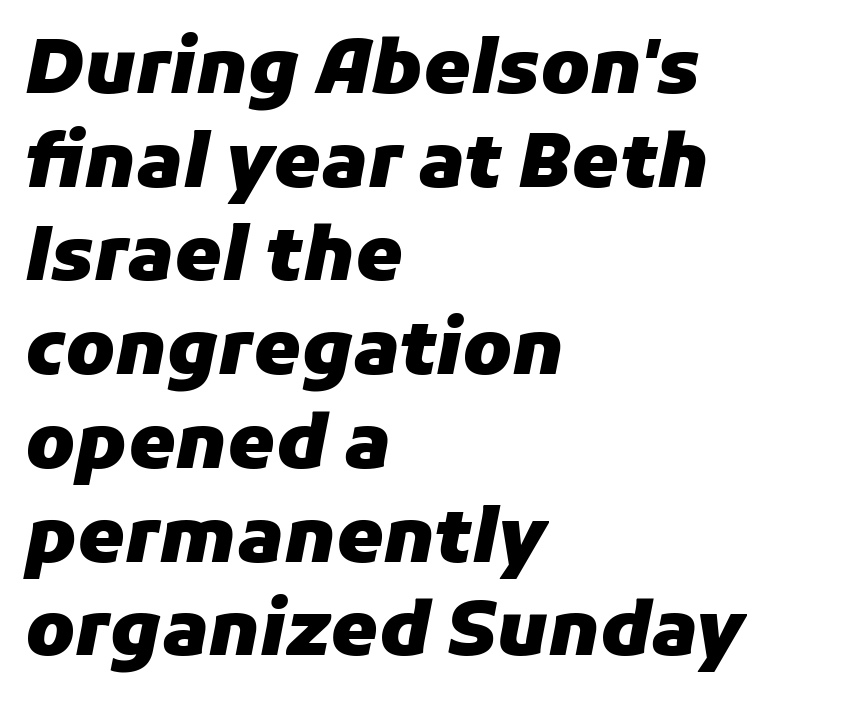
The lines sit at an ordinary, default distance from one another. A student would call this left alignment; a typographer would say flush left, rag right. The gaps between neighbouring characters are ordinary and unremarkable. Tall strokes in this sample are angled rather than plumb.
